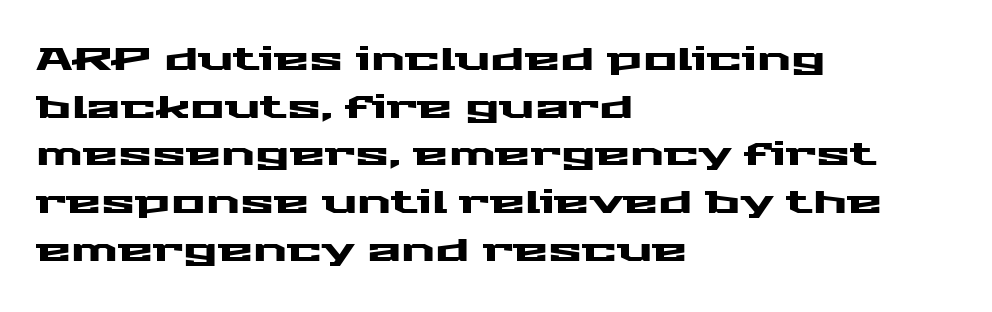
This rendering employs a face without finishing strokes, i.e., a sans-serif. Rule under the text: the space is simply empty. Think of a printed novel: that variable character pitch is what you see here. Evenly set lines give the paragraph a standard silhouette.
